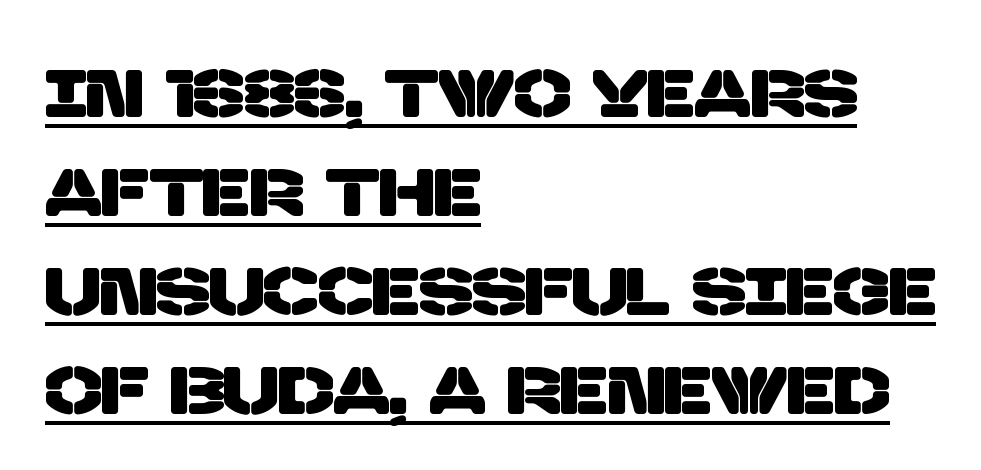
Q: Is the typeface a serif or a sans-serif typeface? A: Sans-serif.
Q: Is the text underlined? A: Yes.
Q: How is the paragraph aligned? A: Left-aligned.
Q: Is the spacing between letters normal or unusually wide? A: Normal.
Q: Is the spacing between lines tight, normal or loose? A: Normal.
Q: Width (condensed, normal, or wide)? A: Normal.
Q: Stroke contrast? A: Low.
Q: x-height? A: Large.
Q: Monospaced? A: No.
